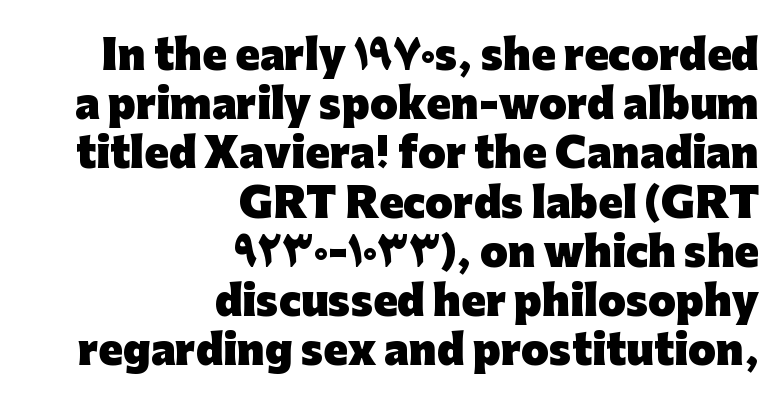
Q: Is the text bold? A: Yes.
Q: Is the text italic (slanted)? A: No, it is upright.
Q: Is the typeface a serif or a sans-serif typeface? A: Sans-serif.
Q: Is the text underlined? A: No.
Q: How is the paragraph aligned? A: Right-aligned.
Q: Is the spacing between letters normal or unusually wide? A: Normal.
Q: Width (condensed, normal, or wide)? A: Normal.
Q: Stroke contrast? A: Low.
Q: x-height? A: Medium.
Q: Monospaced? A: No.
